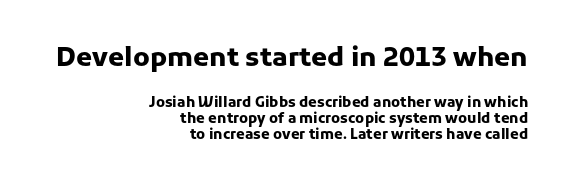
The foot of each line stays bare and open. The space between consecutive lines is stingy. No extra tracking has been applied to these lines. Caption: upper text group enlarged, lower text group reduced. Teacher's note: observe the even right margin — that is flush-right alignment. This is the regular roman posture of the typeface.
